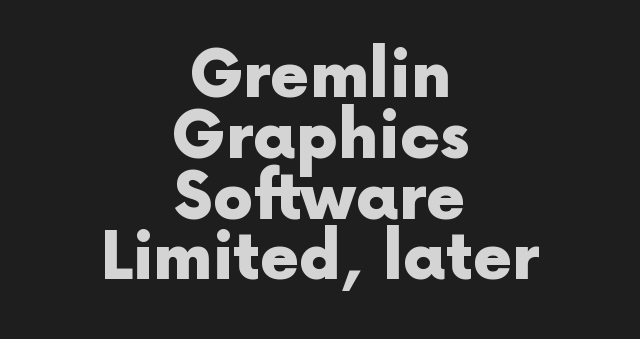
Q: Is the text bold? A: Yes.
Q: Is the text italic (slanted)? A: No, it is upright.
Q: Is the typeface a serif or a sans-serif typeface? A: Sans-serif.
Q: Is the text underlined? A: No.
Q: How is the paragraph aligned? A: Centered.
Q: Is the spacing between letters normal or unusually wide? A: Normal.
Q: Is the spacing between lines tight, normal or loose? A: Tight.
Q: Width (condensed, normal, or wide)? A: Normal.
Q: x-height? A: Medium.
Q: Monospaced? A: No.
